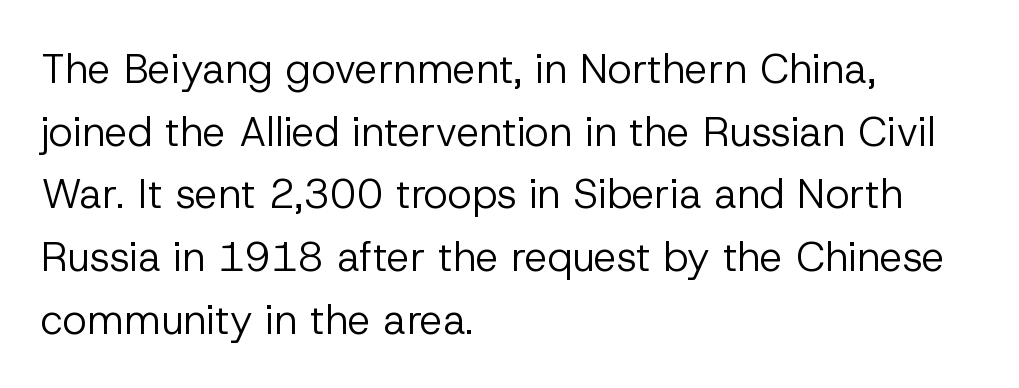
Check where the strokes stop: nothing finishes them off — pure sans. The font's upright variant was chosen for this text. The ragged edge is on the right, which tells us the setting is flush left. No letter is thick-stroked: the sample isn't bold.
